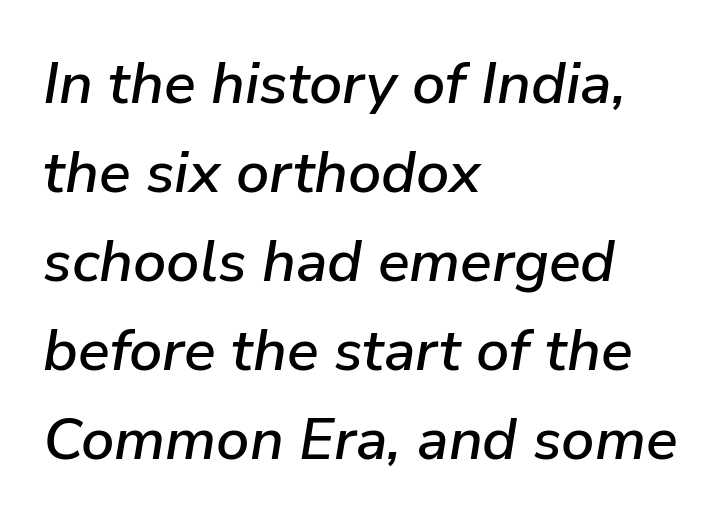
Q: Is the text italic (slanted)? A: Yes, it leans right by about 9 degrees.
Q: Is the text underlined? A: No.
Q: How is the paragraph aligned? A: Left-aligned.
Q: Is the spacing between letters normal or unusually wide? A: Normal.
Q: Is the spacing between lines tight, normal or loose? A: Normal.
Q: Width (condensed, normal, or wide)? A: Normal.
Q: Stroke contrast? A: Low.
Q: x-height? A: Medium.
Q: Monospaced? A: No.
